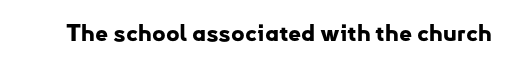
The image shows 23 px bold type, upright; set normal letter spacing, not underlined.
